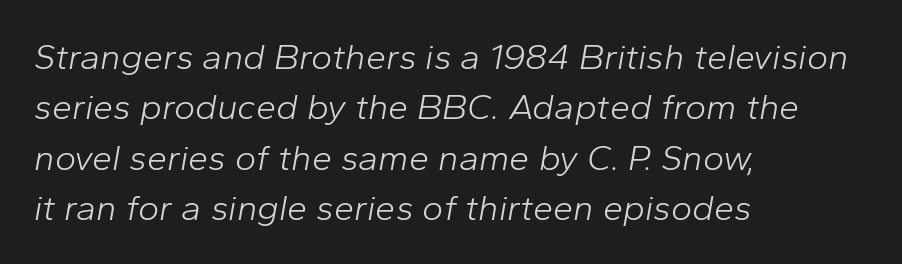
The image shows 36 px light type, italic (leaning right); set left-aligned, normal line spacing (1.4x), normal letter spacing, not underlined; low stroke contrast and a medium x-height.
